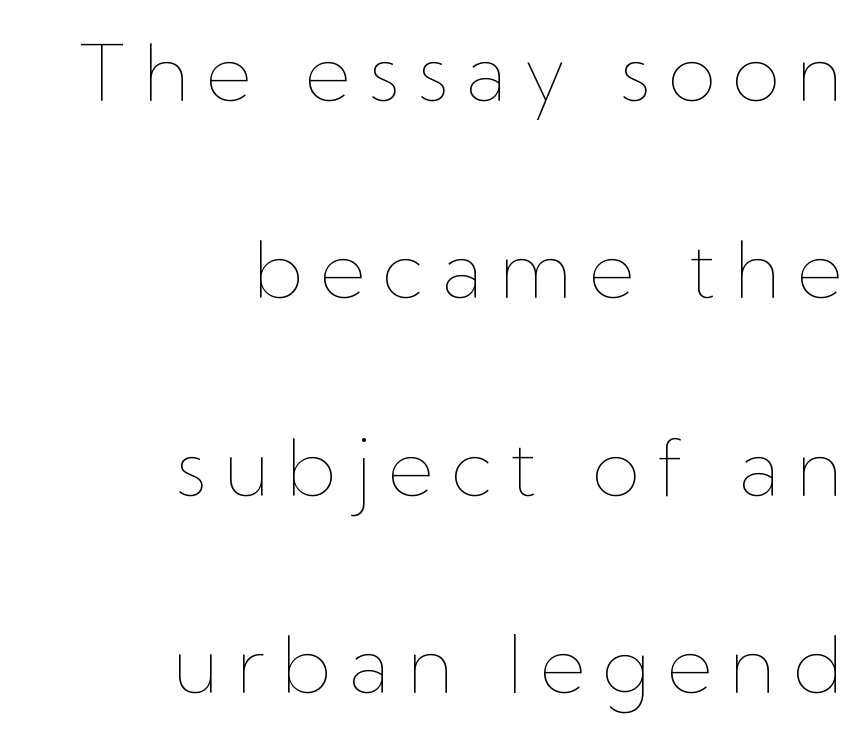
Q: Is the text bold? A: No.
Q: Is the text italic (slanted)? A: No, it is upright.
Q: Is the text underlined? A: No.
Q: How is the paragraph aligned? A: Right-aligned.
Q: Is the spacing between letters normal or unusually wide? A: Unusually wide.
Q: Is the spacing between lines tight, normal or loose? A: Loose.
Q: Width (condensed, normal, or wide)? A: Normal.
Q: Stroke contrast? A: Low.
Q: x-height? A: Medium.
Q: Monospaced? A: No.
